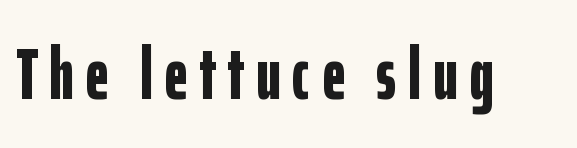
{"serif": "no", "italic": "no", "bold": "yes", "weight": "bold", "width": "condensed", "stroke_contrast": "low", "x_height": "medium", "monospaced": "no", "underline": "no", "glyph_px": 73}
